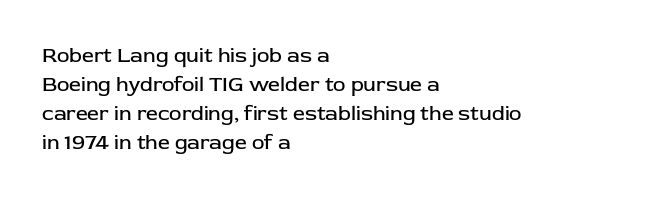
The image shows 21 px text type, upright; set left-aligned, normal line spacing (1.38x), normal letter spacing, not underlined.
